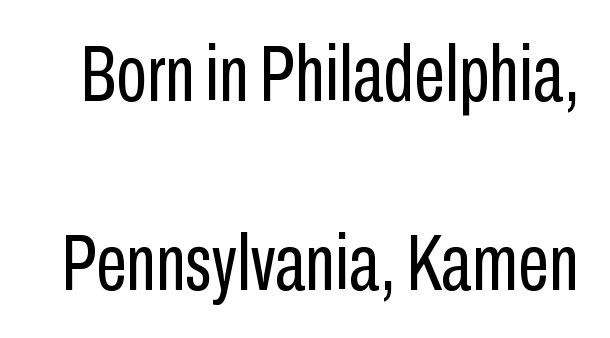
{"serif": "no", "italic": "no", "bold": "no", "weight": "regular", "width": "condensed", "stroke_contrast": "low", "x_height": "medium", "monospaced": "no", "underline": "no", "line_spacing": "loose", "line_spacing_ratio": 2.39, "letter_spacing": "normal", "letter_spacing_em": 0.0, "glyph_px": 79}
